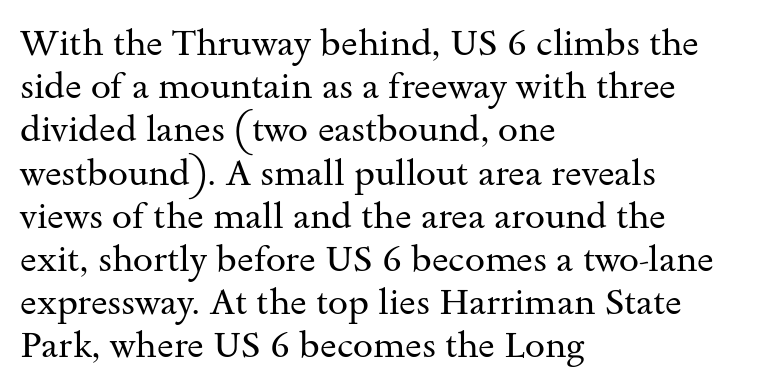
Descender tails drop into unmarked territory. Nothing unusual about the tracking: characters are spaced as the font intends. Layout note: lines flush left. This is roman type, the default non-slanted kind. The weight would be labelled regular, book, light, or lighter still. You could not count columns in this text — the font is proportionally spaced.
